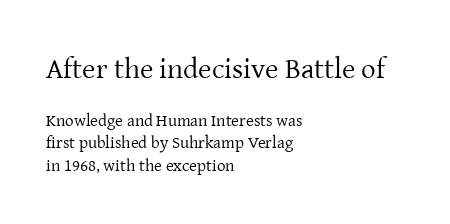
Observe the ordinary spacing: letters are neighbours, not strangers. The weight tops out at a normal text grade. These lines are rendered in a variable-pitch font. Between these two stacked blocks, the higher one wins on size. Glance below the letters and you will spot only blank space.
